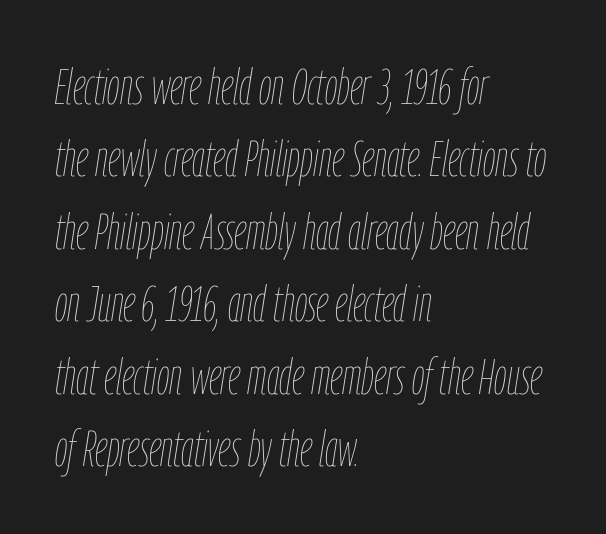
The image shows 50 px thin, condensed type, italic (leaning right); set left-aligned, normal line spacing (1.45x), normal letter spacing, not underlined; low stroke contrast and a medium x-height.
